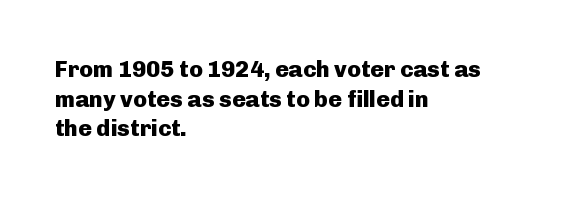
Is there any slant? The stems are plumb. Nothing unusual about the tracking: characters are spaced as the font intends. These words are printed bold, with thick strokes throughout. Evenly set lines give the paragraph a standard silhouette.
